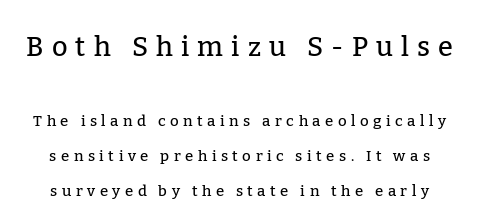
Q: Is the text italic (slanted)? A: No, it is upright.
Q: Is the text underlined? A: No.
Q: Is the spacing between letters normal or unusually wide? A: Unusually wide.
Q: Is the spacing between lines tight, normal or loose? A: Loose.
Q: Which block of text is set in a larger size, the first (top) or the second (bottom)? A: The first (top) one.
